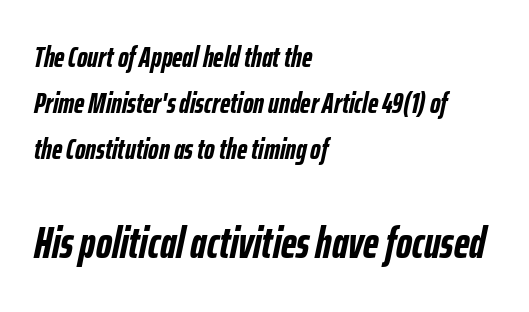
Q: Is the text bold? A: Yes.
Q: Is the text italic (slanted)? A: Yes, it leans right by about 12 degrees.
Q: Is the text underlined? A: No.
Q: How is the paragraph aligned? A: Left-aligned.
Q: Is the spacing between letters normal or unusually wide? A: Normal.
Q: Is the spacing between lines tight, normal or loose? A: Normal.
Q: Which block of text is set in a larger size, the first (top) or the second (bottom)? A: The second (bottom) one.
Q: Width (condensed, normal, or wide)? A: Condensed.
Q: Stroke contrast? A: Low.
Q: x-height? A: Medium.
Q: Monospaced? A: No.
